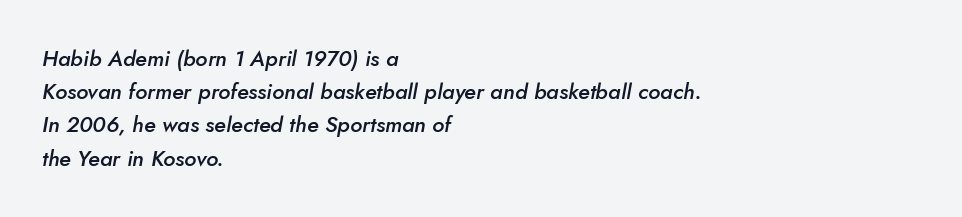
Q: Is the text bold? A: Semi-bold.
Q: Is the text italic (slanted)? A: Yes, it leans right by about 5 degrees.
Q: Is the text underlined? A: No.
Q: How is the paragraph aligned? A: Left-aligned.
Q: Is the spacing between letters normal or unusually wide? A: Normal.
Q: Is the spacing between lines tight, normal or loose? A: Normal.
